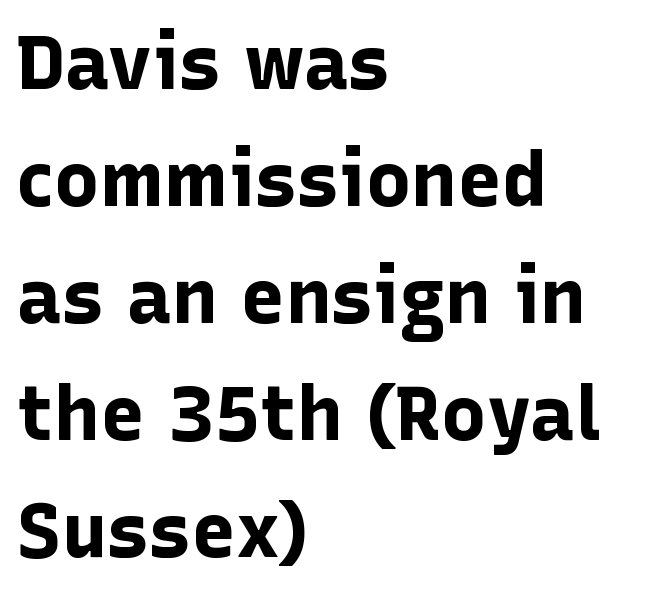
Leading matches the norm, producing a regular column. The horizontal fit of the characters is conventional and even. Every stem runs plumb, perpendicular to the baseline. Weight check: bold — yes, fully. Descenders hang freely into open space.
